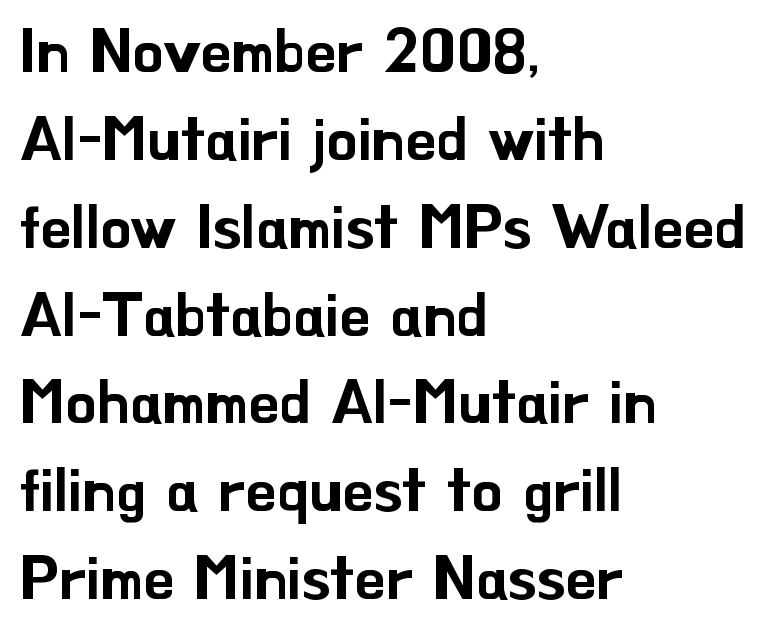
Q: Is the text italic (slanted)? A: No, it is upright.
Q: Is the typeface a serif or a sans-serif typeface? A: Sans-serif.
Q: Is the text underlined? A: No.
Q: How is the paragraph aligned? A: Left-aligned.
Q: Is the spacing between letters normal or unusually wide? A: Normal.
Q: Is the spacing between lines tight, normal or loose? A: Normal.
Q: Width (condensed, normal, or wide)? A: Normal.
Q: Stroke contrast? A: Low.
Q: x-height? A: Small.
Q: Monospaced? A: No.
